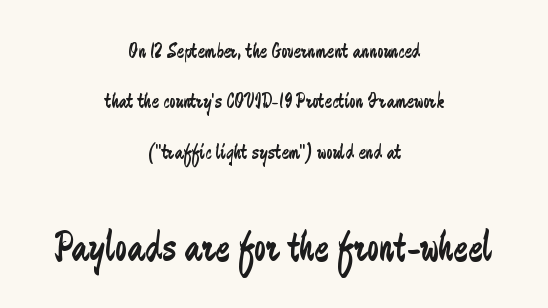
The typeface chosen for these lines omits serifs. The zone under the glyphs is completely vacant. Widely set lines give the paragraph a tall, airy silhouette. In terms of letterspacing, this is plain default setting.
